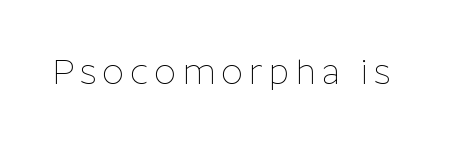
{"serif": "no", "italic": "no", "bold": "no", "weight": "thin", "width": "normal", "stroke_contrast": "low", "x_height": "medium", "monospaced": "no", "underline": "no", "glyph_px": 34}
